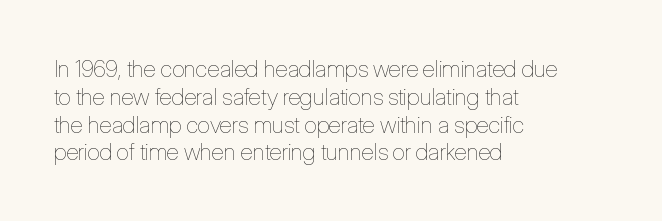
Italic: no, the glyphs are upright roman. Typeset ragged right — the left edge is the straight one. The gaps between neighbouring characters are ordinary and unremarkable. No letter is thick-stroked: the sample isn't bold. Lines of text with bare space underneath.
